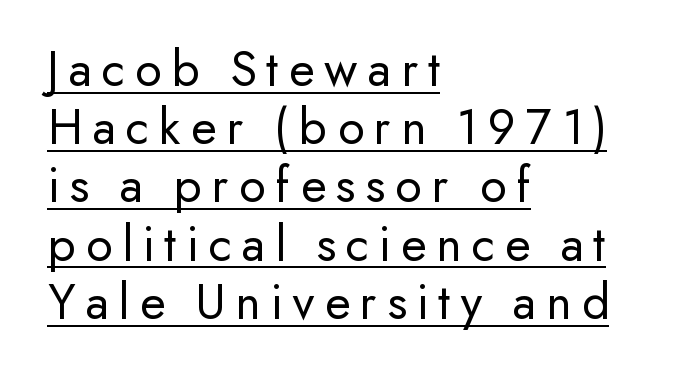
{"serif": "no", "italic": "no", "bold": "no", "weight": "regular", "width": "normal", "stroke_contrast": "low", "x_height": "small", "monospaced": "no", "underline": "yes", "align": "left", "line_spacing": "tight", "line_spacing_ratio": 1.12, "glyph_px": 52}
